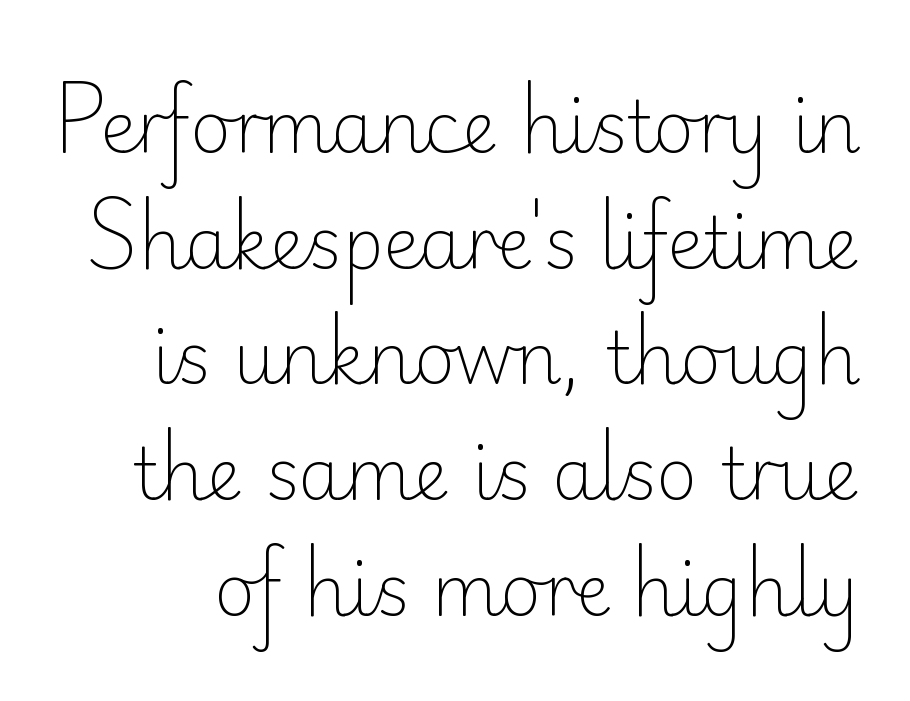
The foot of each line stays bare and open. Note the varied advance widths — an 'i' is clearly narrower than an 'm'. Grotesque or geometric, the face here clearly has no serifs. The lettering holds an erect, upright posture throughout. The characters are drawn with everyday or finer stroke widths. Baseline-to-baseline distance is the conventional proportion of letter height.
